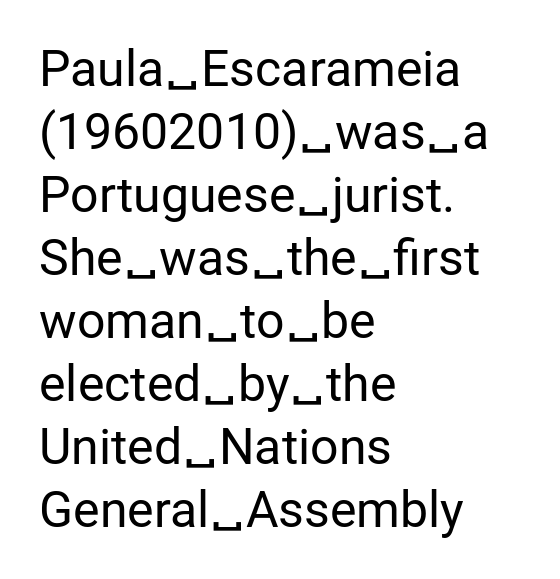
{"serif": "no", "italic": "no", "bold": "no", "weight": "regular", "width": "normal", "stroke_contrast": "low", "x_height": "medium", "monospaced": "no", "underline": "no", "align": "left", "line_spacing": "normal", "line_spacing_ratio": 1.26, "letter_spacing": "normal", "letter_spacing_em": 0.0, "glyph_px": 50}
